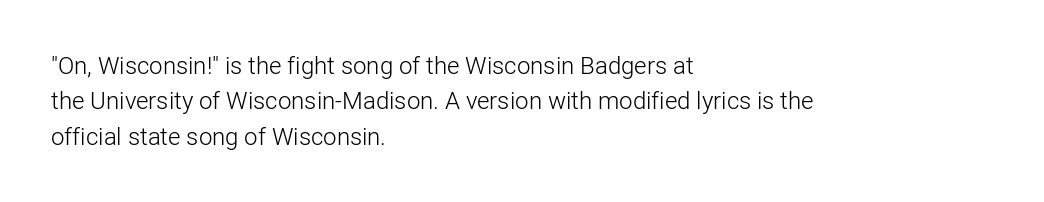
The image shows 24 px text type, upright; set left-aligned, normal line spacing (1.47x), normal letter spacing, not underlined.
